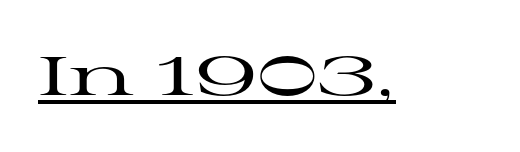
Characters follow at the spacing the type designer built in. A serif font was chosen for this passage. The lettering stays uniformly vertical, giving the passage a roman look. Proportional: the letters do not fall into vertical columns.
